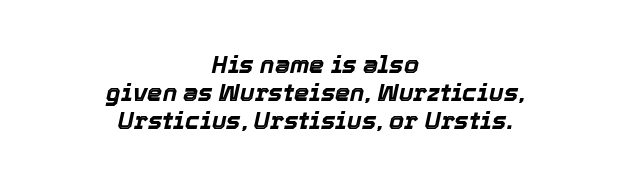
The image shows 24 px bold type, italic (leaning right); set centered, line spacing 1.16x, normal letter spacing, not underlined.
